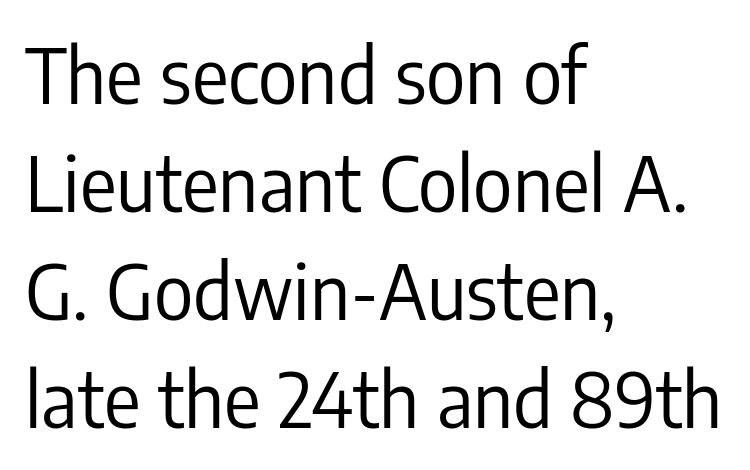
If you drew a ruler down the left edge, every line would touch it. Every character sits straight up, as roman type does. Think of a printed novel: that variable character pitch is what you see here. Stem width sits at or under what a default text font uses. Summary of vertical rhythm: regular, with standard interline spacing.
